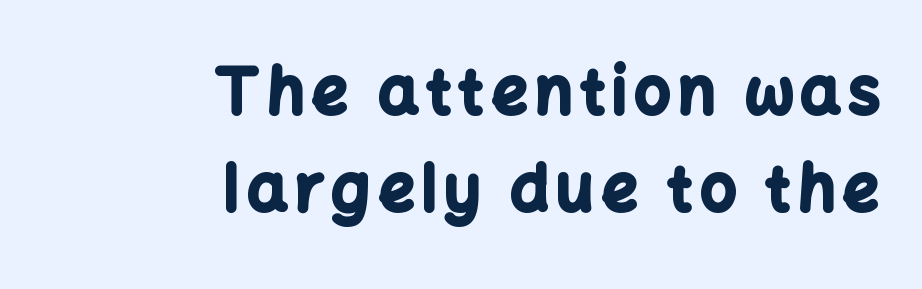
Q: Is the text bold? A: Yes.
Q: Is the text italic (slanted)? A: No, it is upright.
Q: Is the typeface a serif or a sans-serif typeface? A: Sans-serif.
Q: Is the text underlined? A: No.
Q: How is the paragraph aligned? A: Right-aligned.
Q: Is the spacing between lines tight, normal or loose? A: Normal.
Q: Width (condensed, normal, or wide)? A: Normal.
Q: Stroke contrast? A: Low.
Q: x-height? A: Medium.
Q: Monospaced? A: No.
